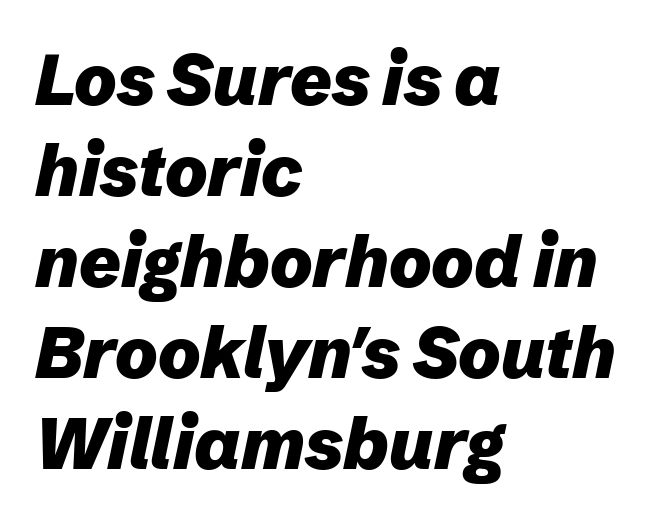
Is the type bold? Yes — the strokes are clearly thick and heavy. The compositor pushed each line to the left boundary. The line-height multiplier appears to be the usual default. Proportional: the letters do not fall into vertical columns. Characters are canted at an angle relative to the baseline's perpendicular. The strip under each line holds only bare page.
